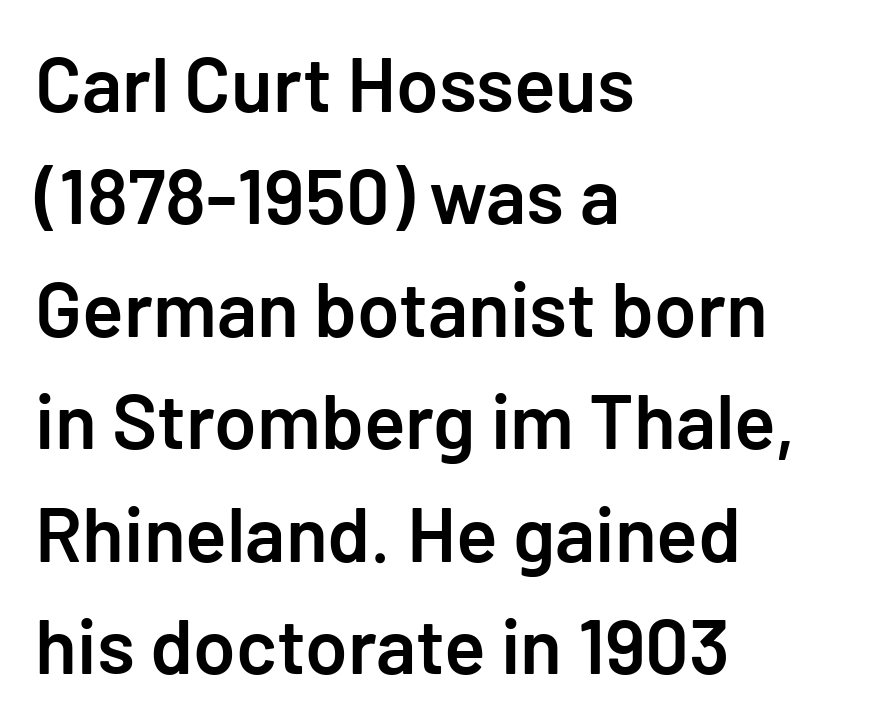
{"serif": "no", "italic": "no", "bold": "semi", "weight": "semibold", "width": "normal", "stroke_contrast": "low", "x_height": "medium", "underline": "no", "align": "left", "line_spacing": "normal", "line_spacing_ratio": 1.46, "letter_spacing": "normal", "letter_spacing_em": 0.0, "glyph_px": 77}
